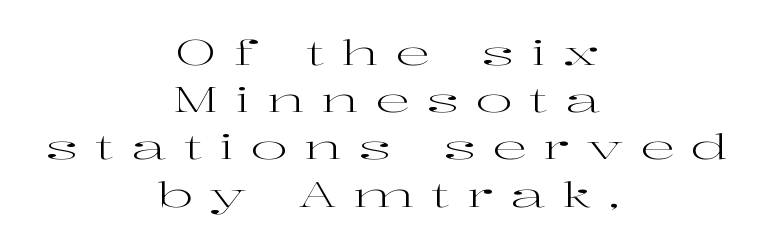
{"serif": "yes", "italic": "no", "bold": "no", "weight": "regular", "width": "wide", "stroke_contrast": "high", "x_height": "medium", "monospaced": "no", "underline": "no", "align": "center", "line_spacing": "normal", "line_spacing_ratio": 1.35, "letter_spacing": "wide", "letter_spacing_em": 0.47, "glyph_px": 35}
